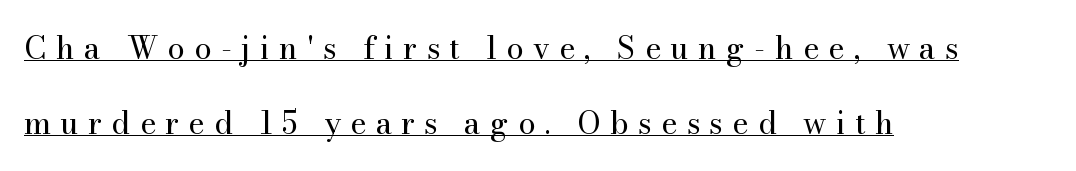
{"serif": "yes", "italic": "no", "bold": "no", "weight": "regular", "width": "normal", "stroke_contrast": "medium", "x_height": "small", "monospaced": "no", "underline": "yes", "align": "left", "line_spacing": "loose", "line_spacing_ratio": 2.41, "letter_spacing": "wide", "letter_spacing_em": 0.3, "glyph_px": 31}
